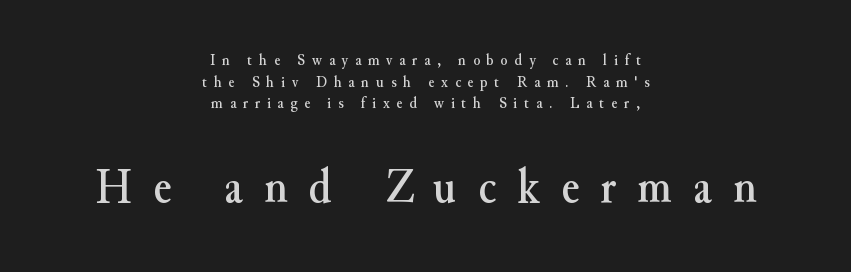
The rendering uses natural spacing where letterforms have individual widths. In terms of leading, this rendering sits right in the middle. Block two is the big one; block one sits smaller above it. Quick note: not italic, upright. The words here are not underlined. This sample uses a serif face.
